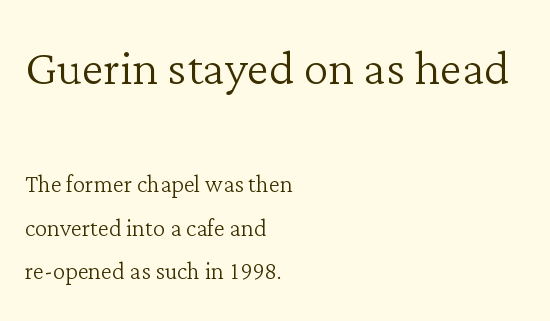
The image shows 62 px light serif type, upright; set left-aligned, normal line spacing (1.41x), normal letter spacing, not underlined; the first (top) block is 2.0x larger; low stroke contrast and a medium x-height.
